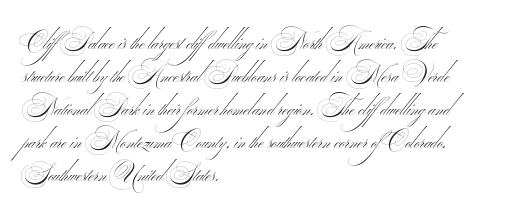
The image shows 23 px text type; set left-aligned, normal line spacing (1.44x), normal letter spacing, not underlined.
